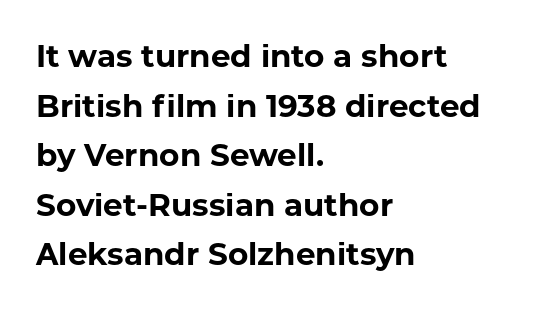
{"serif": "no", "italic": "no", "bold": "yes", "weight": "bold", "width": "normal", "stroke_contrast": "low", "x_height": "medium", "monospaced": "no", "underline": "no", "align": "left", "line_spacing": "normal", "line_spacing_ratio": 1.6, "letter_spacing": "normal", "letter_spacing_em": 0.0, "glyph_px": 31}
